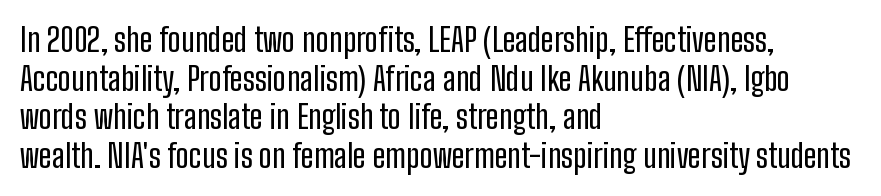
The image shows 32 px condensed sans-serif type, upright; set left-aligned, line spacing 1.21x, normal letter spacing, not underlined; low stroke contrast and a medium x-height.
